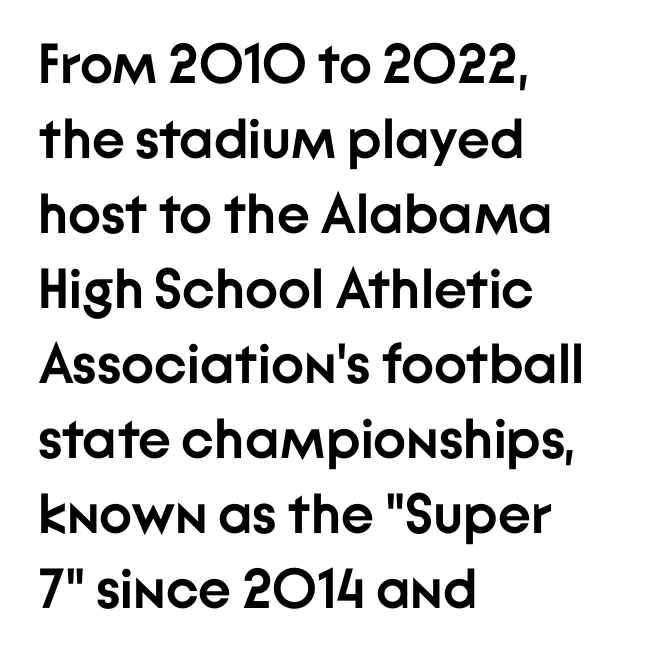
The lettering stays uniformly vertical, giving the passage a roman look. Nobody drew a line under any word here. Here the glyphs are tracked normally, forming tight word shapes. Summary of vertical rhythm: regular, with standard interline spacing. This rendering uses left alignment, leaving the right contour irregular. Serif or sans? Sans — the stroke terminals are bare.
